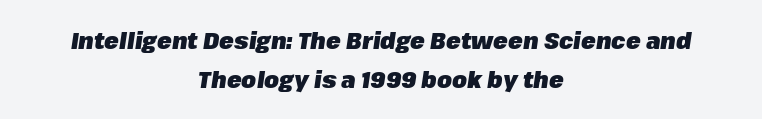
{"italic": "yes", "lean": "right", "slant_degrees": 8, "bold": "yes", "underline": "no", "align": "center", "line_spacing": "normal", "line_spacing_ratio": 1.64, "letter_spacing": "normal", "letter_spacing_em": 0.0, "glyph_px": 24}
